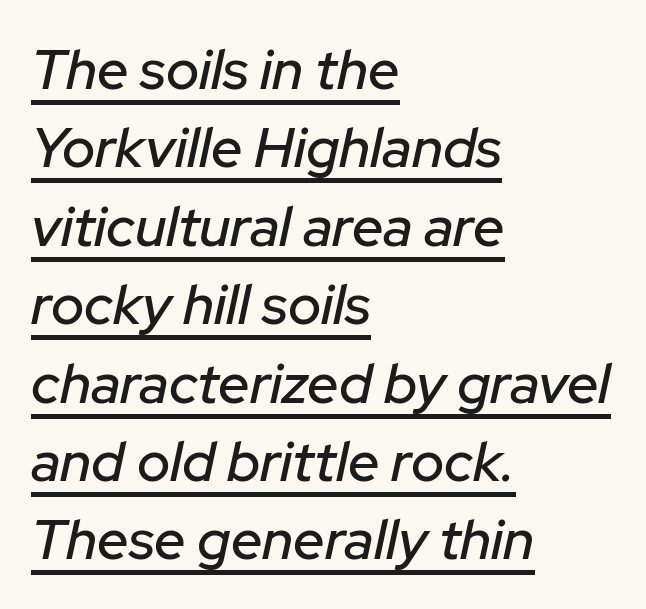
{"italic": "yes", "lean": "right", "slant_degrees": 12, "width": "normal", "stroke_contrast": "low", "x_height": "medium", "monospaced": "no", "underline": "yes", "align": "left", "line_spacing": "normal", "line_spacing_ratio": 1.4, "letter_spacing": "normal", "letter_spacing_em": 0.0, "glyph_px": 56}
